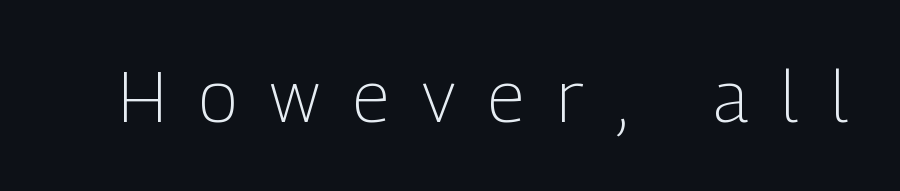
Q: Is the text bold? A: No.
Q: Is the text italic (slanted)? A: No, it is upright.
Q: Is the typeface a serif or a sans-serif typeface? A: Sans-serif.
Q: Is the text underlined? A: No.
Q: Is the spacing between letters normal or unusually wide? A: Unusually wide.
Q: Width (condensed, normal, or wide)? A: Condensed.
Q: Stroke contrast? A: Low.
Q: x-height? A: Medium.
Q: Monospaced? A: No.
